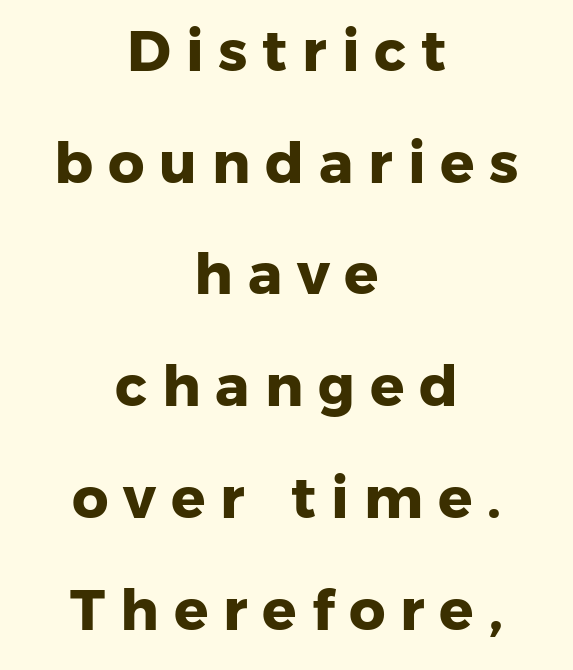
The image shows 57 px heavy sans-serif type; set centered, loose line spacing (1.96x), unusually wide letter spacing (+0.26 em), not underlined; low stroke contrast and a medium x-height.
